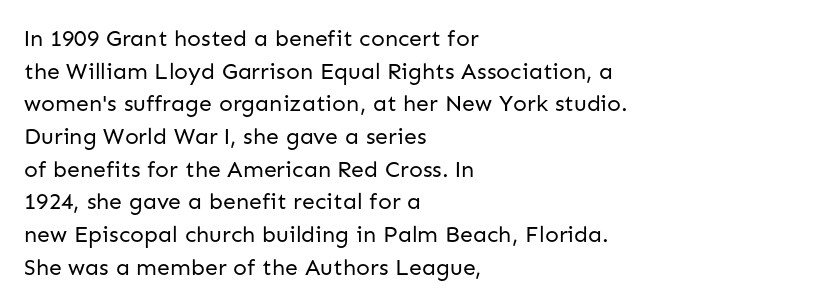
{"italic": "no", "bold": "no", "underline": "no", "align": "left", "line_spacing": "normal", "line_spacing_ratio": 1.42, "letter_spacing": "normal", "letter_spacing_em": 0.0, "glyph_px": 23}
